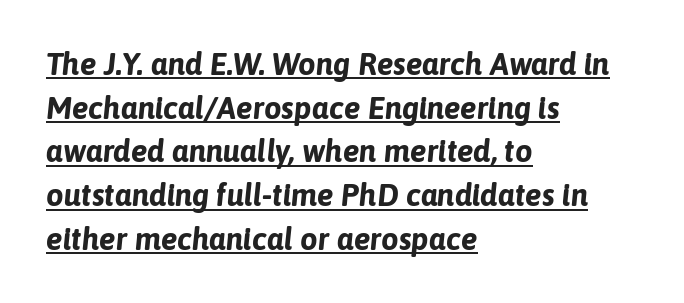
Q: Is the text bold? A: Yes.
Q: Is the text italic (slanted)? A: Yes, it leans right by about 6 degrees.
Q: Is the text underlined? A: Yes.
Q: How is the paragraph aligned? A: Left-aligned.
Q: Is the spacing between letters normal or unusually wide? A: Normal.
Q: Is the spacing between lines tight, normal or loose? A: Normal.
Q: Width (condensed, normal, or wide)? A: Normal.
Q: Stroke contrast? A: Low.
Q: x-height? A: Medium.
Q: Monospaced? A: No.
